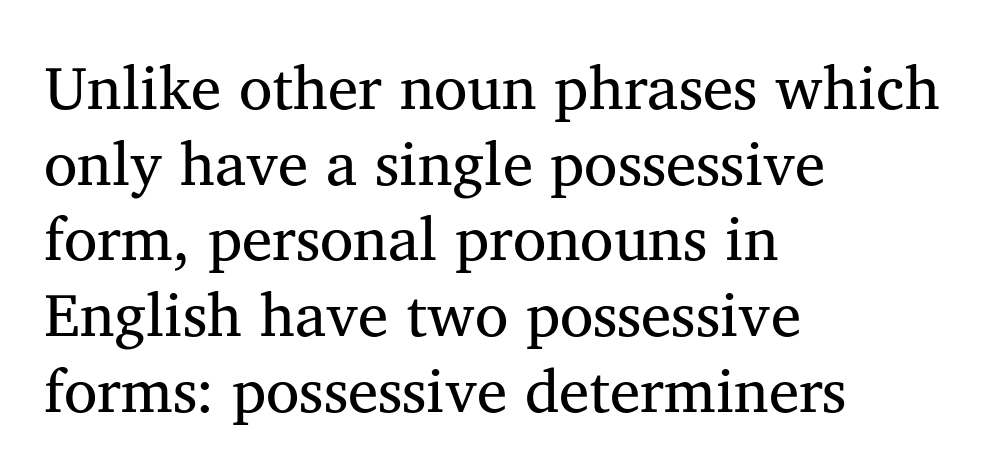
Letterform terminals end in serifs throughout the passage. Tracking value appears to be zero — textbook default spacing. Character widths vary here, with narrow letters taking less room than wide ones. Each stroke keeps to a modest, everyday thickness or less. The lettering stays uniformly vertical, giving the passage a roman look. The ragged edge is on the right, which tells us the setting is flush left.
